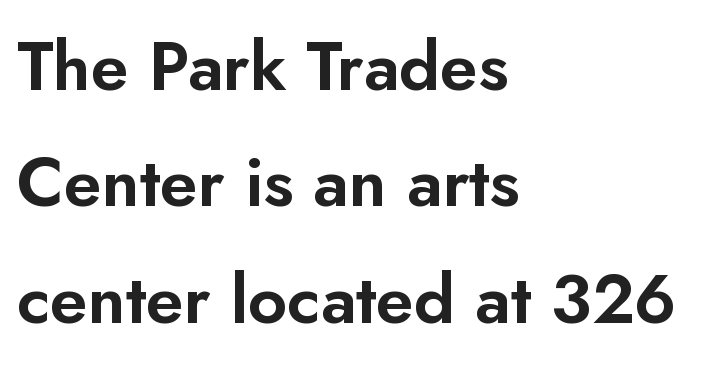
The image shows 68 px sans-serif type, upright; set left-aligned, line spacing 1.71x, normal letter spacing, not underlined; low stroke contrast and a small x-height.
